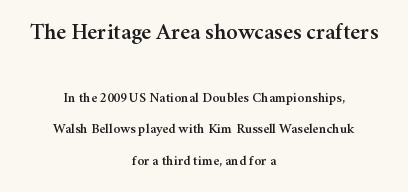
The image shows 23 px text type, upright; set centered, loose line spacing (2.24x), normal letter spacing, not underlined; the first (top) block is 1.64x larger.
